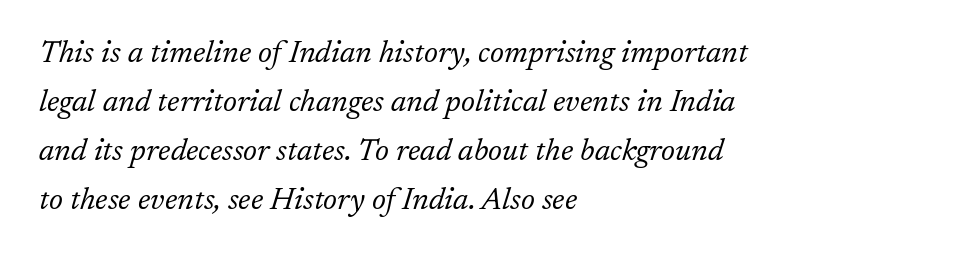
Q: Is the text bold? A: No.
Q: Is the text italic (slanted)? A: Yes, it leans right by about 17 degrees.
Q: Is the typeface a serif or a sans-serif typeface? A: Serif.
Q: Is the text underlined? A: No.
Q: How is the paragraph aligned? A: Left-aligned.
Q: Is the spacing between letters normal or unusually wide? A: Normal.
Q: Is the spacing between lines tight, normal or loose? A: Normal.
Q: Width (condensed, normal, or wide)? A: Normal.
Q: Stroke contrast? A: Low.
Q: x-height? A: Medium.
Q: Monospaced? A: No.
